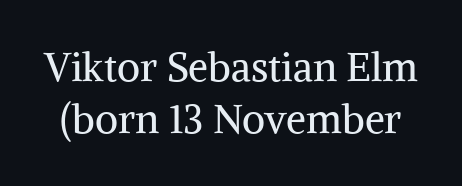
Q: Is the text bold? A: No.
Q: Is the text italic (slanted)? A: No, it is upright.
Q: Is the typeface a serif or a sans-serif typeface? A: Serif.
Q: Is the text underlined? A: No.
Q: Is the spacing between letters normal or unusually wide? A: Normal.
Q: Is the spacing between lines tight, normal or loose? A: Normal.
Q: Width (condensed, normal, or wide)? A: Normal.
Q: Stroke contrast? A: Medium.
Q: x-height? A: Medium.
Q: Monospaced? A: No.
